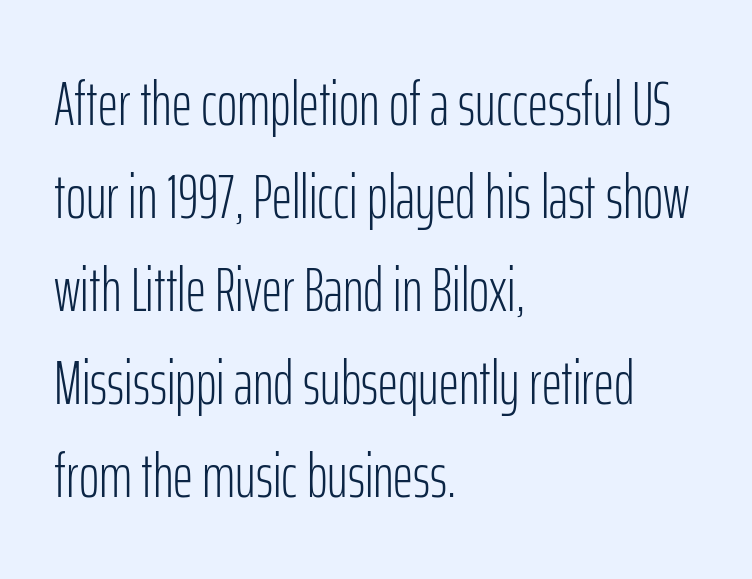
Q: Is the text bold? A: No.
Q: Is the text italic (slanted)? A: No, it is upright.
Q: Is the typeface a serif or a sans-serif typeface? A: Sans-serif.
Q: Is the text underlined? A: No.
Q: How is the paragraph aligned? A: Left-aligned.
Q: Is the spacing between letters normal or unusually wide? A: Normal.
Q: Is the spacing between lines tight, normal or loose? A: Normal.
Q: Width (condensed, normal, or wide)? A: Condensed.
Q: Stroke contrast? A: Low.
Q: x-height? A: Medium.
Q: Monospaced? A: No.
